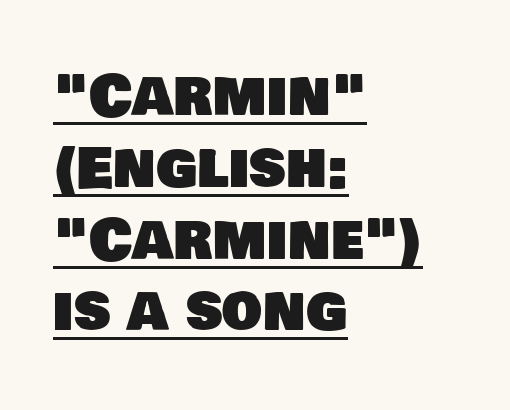
{"serif": "no", "width": "normal", "stroke_contrast": "low", "x_height": "large", "monospaced": "no", "underline": "yes", "align": "left", "line_spacing": "normal", "line_spacing_ratio": 1.26, "letter_spacing": "normal", "letter_spacing_em": 0.0, "glyph_px": 57}
